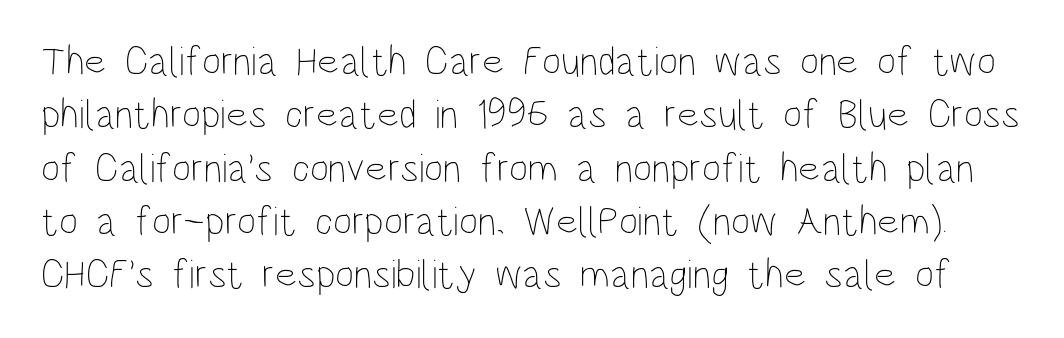
The image shows 41 px thin, condensed type, upright; set normal line spacing (1.3x), normal letter spacing, not underlined; low stroke contrast and a large x-height.
